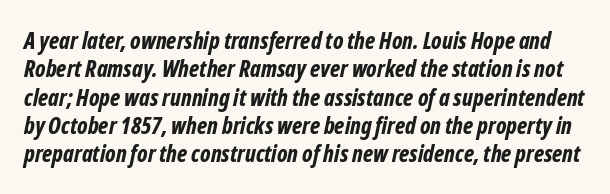
The image shows 23 px bold type, italic (leaning right); set line spacing 1.23x, normal letter spacing, not underlined.
